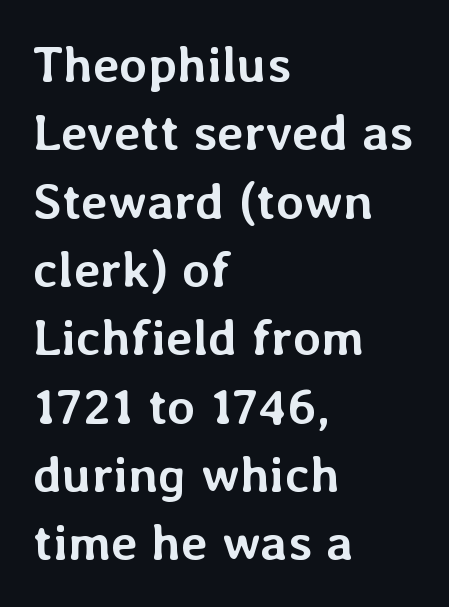
Q: Is the text bold? A: Yes.
Q: Is the text italic (slanted)? A: No, it is upright.
Q: Is the text underlined? A: No.
Q: How is the paragraph aligned? A: Left-aligned.
Q: Is the spacing between letters normal or unusually wide? A: Normal.
Q: Is the spacing between lines tight, normal or loose? A: Normal.
Q: Width (condensed, normal, or wide)? A: Normal.
Q: Stroke contrast? A: Low.
Q: x-height? A: Medium.
Q: Monospaced? A: No.
